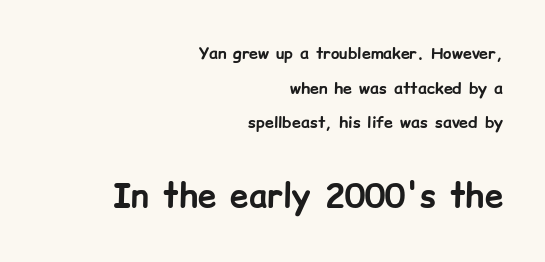
{"serif": "no", "italic": "no", "bold": "yes", "weight": "bold", "width": "normal", "stroke_contrast": "low", "x_height": "medium", "monospaced": "no", "underline": "no", "align": "right", "line_spacing": "loose", "line_spacing_ratio": 2.16, "letter_spacing": "normal", "letter_spacing_em": 0.0, "larger_block": "second", "size_ratio": 2.06, "glyph_px": 33}
